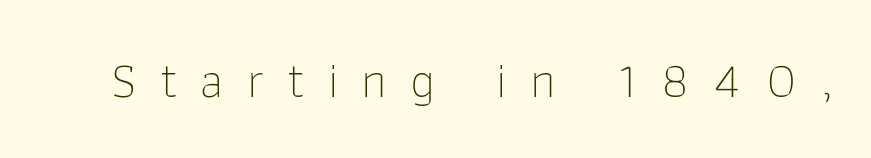
{"serif": "no", "italic": "no", "bold": "no", "weight": "thin", "width": "normal", "stroke_contrast": "low", "x_height": "medium", "monospaced": "no", "underline": "no", "letter_spacing": "wide", "letter_spacing_em": 0.45, "glyph_px": 51}
